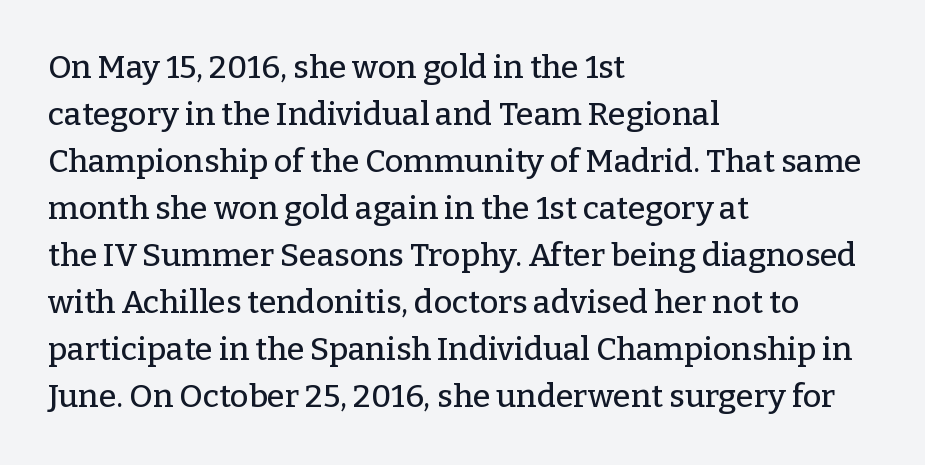
Each letter keeps its own natural width here, so spacing adapts to shape. Reading down the column, the eye jumps a familiar distance to each next line. Which margin do the lines hug? The left one — the right edge is uneven. Type style note: has serifs. Only glyphs here, with clear space below each row. The letters stand upright; this is a roman face.
